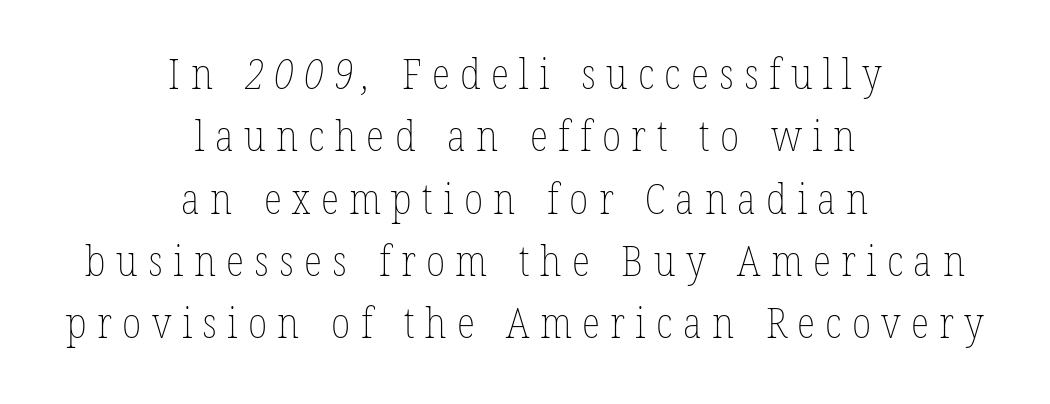
The image shows 43 px thin, condensed type; set centered, normal line spacing (1.45x), unusually wide letter spacing (+0.24 em), not underlined; low stroke contrast and a medium x-height.
